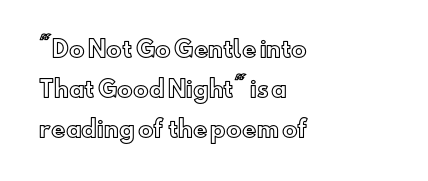
The image shows 22 px text type, upright; set left-aligned, line spacing 1.81x, normal letter spacing, not underlined.
